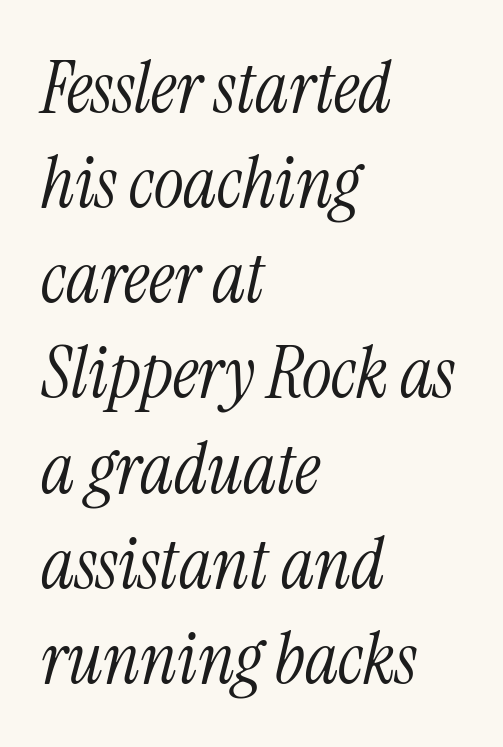
Q: Is the text bold? A: No.
Q: Is the text italic (slanted)? A: Yes, it leans right by about 13 degrees.
Q: Is the typeface a serif or a sans-serif typeface? A: Serif.
Q: Is the text underlined? A: No.
Q: How is the paragraph aligned? A: Left-aligned.
Q: Is the spacing between letters normal or unusually wide? A: Normal.
Q: Is the spacing between lines tight, normal or loose? A: Normal.
Q: Width (condensed, normal, or wide)? A: Condensed.
Q: Stroke contrast? A: Medium.
Q: x-height? A: Medium.
Q: Monospaced? A: No.
